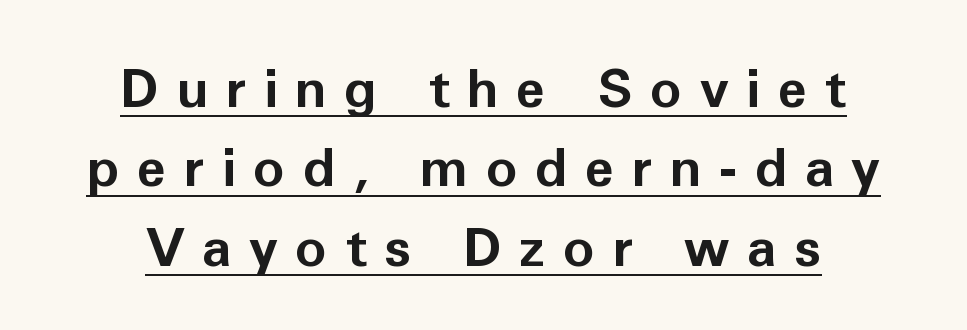
The image shows 53 px bold sans-serif type, upright; set centered, normal line spacing (1.5x), unusually wide letter spacing (+0.33 em), underlined; low stroke contrast and a medium x-height.
